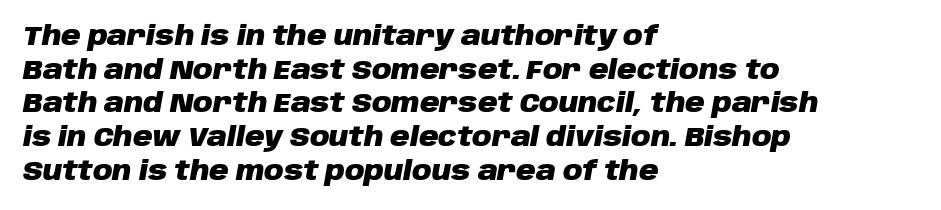
Typesetter's note: full bold, strokes at maximum text heaviness. In terms of letterspacing, this is plain default setting. Normally led — the rows are evenly, conventionally spaced. A student would call this left alignment; a typographer would say flush left, rag right.
